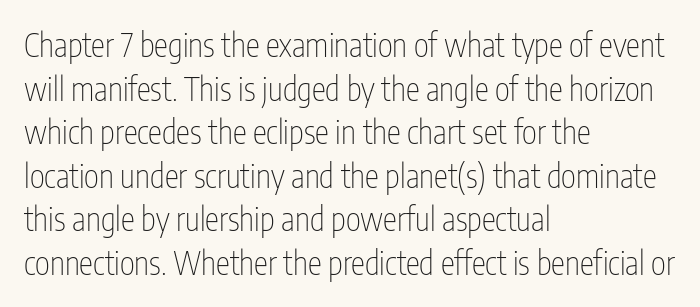
Q: Is the text bold? A: No.
Q: Is the text italic (slanted)? A: No, it is upright.
Q: Is the typeface a serif or a sans-serif typeface? A: Sans-serif.
Q: Is the text underlined? A: No.
Q: How is the paragraph aligned? A: Left-aligned.
Q: Is the spacing between letters normal or unusually wide? A: Normal.
Q: Is the spacing between lines tight, normal or loose? A: Normal.
Q: Width (condensed, normal, or wide)? A: Condensed.
Q: Stroke contrast? A: Low.
Q: x-height? A: Medium.
Q: Monospaced? A: No.
